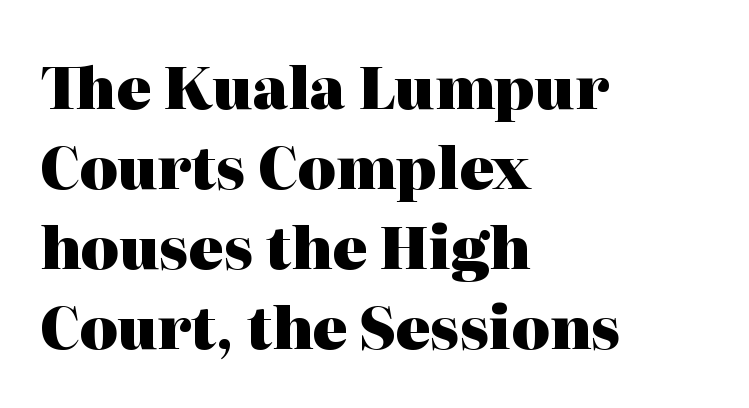
{"serif": "yes", "italic": "no", "bold": "yes", "weight": "heavy", "width": "normal", "stroke_contrast": "high", "x_height": "medium", "monospaced": "no", "underline": "no", "align": "left", "line_spacing": "normal", "line_spacing_ratio": 1.38, "letter_spacing": "normal", "letter_spacing_em": 0.0, "glyph_px": 58}
